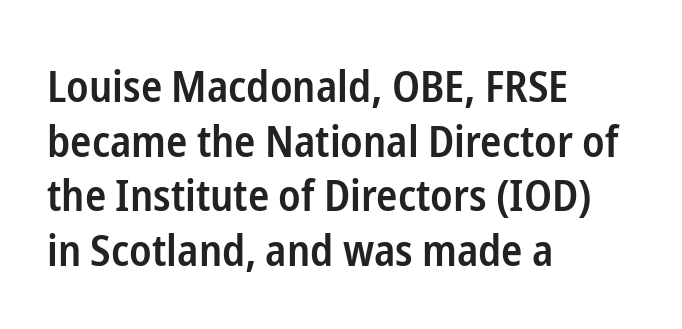
{"serif": "no", "italic": "no", "bold": "semi", "weight": "semibold", "width": "condensed", "stroke_contrast": "low", "x_height": "medium", "monospaced": "no", "underline": "no", "align": "left", "line_spacing_ratio": 1.24, "letter_spacing": "normal", "letter_spacing_em": 0.0, "glyph_px": 44}
